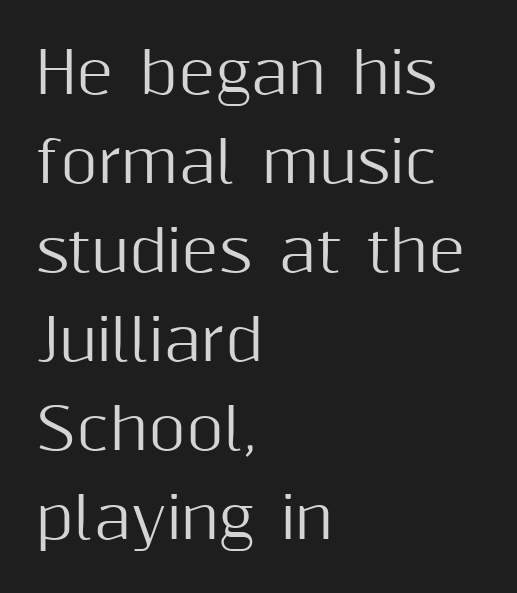
{"serif": "no", "italic": "no", "width": "normal", "stroke_contrast": "medium", "x_height": "medium", "monospaced": "no", "underline": "no", "align": "left", "line_spacing": "normal", "line_spacing_ratio": 1.56, "letter_spacing": "normal", "letter_spacing_em": 0.0, "glyph_px": 57}
